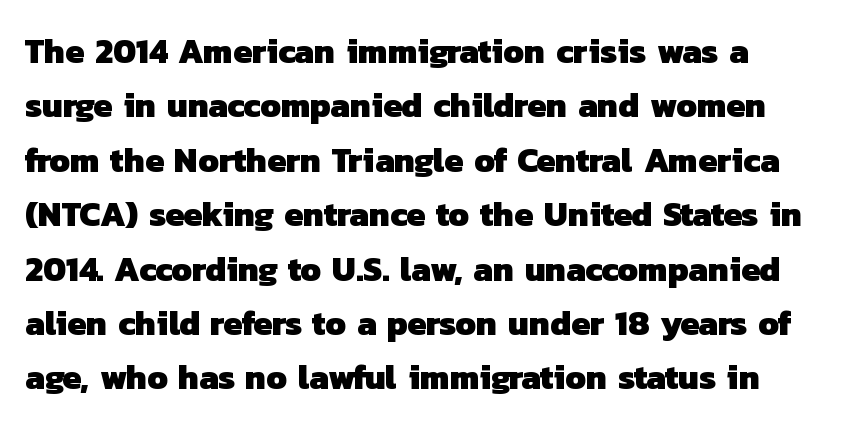
Q: Is the text bold? A: Yes.
Q: Is the typeface a serif or a sans-serif typeface? A: Sans-serif.
Q: Is the text underlined? A: No.
Q: Is the spacing between letters normal or unusually wide? A: Normal.
Q: Is the spacing between lines tight, normal or loose? A: Normal.
Q: Width (condensed, normal, or wide)? A: Normal.
Q: Stroke contrast? A: Low.
Q: x-height? A: Medium.
Q: Monospaced? A: No.
